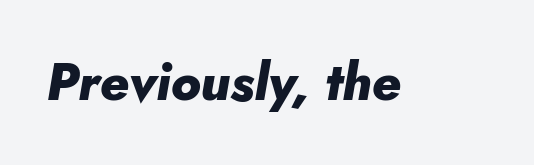
Q: Is the text bold? A: Yes.
Q: Is the text italic (slanted)? A: Yes, it leans right by about 10 degrees.
Q: Is the text underlined? A: No.
Q: Is the spacing between letters normal or unusually wide? A: Normal.
Q: Width (condensed, normal, or wide)? A: Normal.
Q: Stroke contrast? A: Low.
Q: x-height? A: Small.
Q: Monospaced? A: No.
